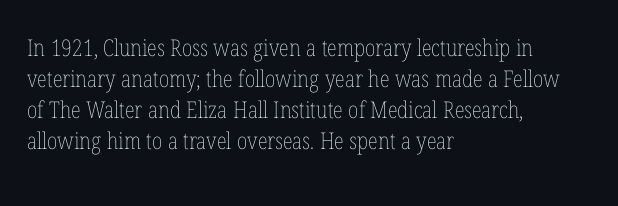
Q: Is the text bold? A: No.
Q: Is the text italic (slanted)? A: No, it is upright.
Q: Is the text underlined? A: No.
Q: How is the paragraph aligned? A: Left-aligned.
Q: Is the spacing between letters normal or unusually wide? A: Normal.
Q: Is the spacing between lines tight, normal or loose? A: Normal.
